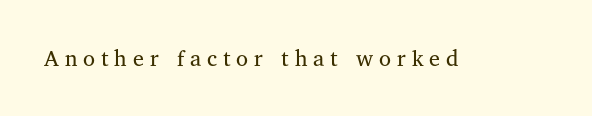
The image shows 22 px text type, upright; set unusually wide letter spacing (+0.27 em), not underlined.
